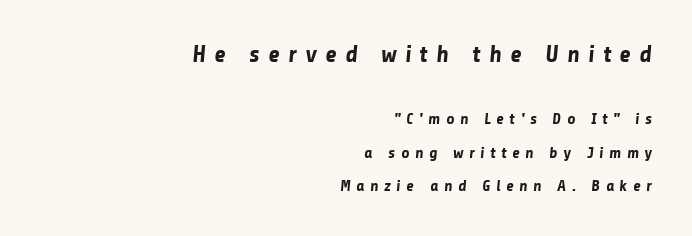
The lines are quadded right. Larger block? The one above; the one below is distinctly smaller. In terms of weight, the rendering is a true, heavy bold. The strip under each line holds only bare page. A typesetter would call this heavily tracked-out type.
